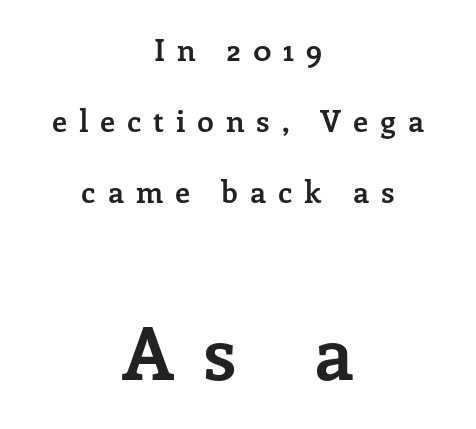
Q: Is the text bold? A: Yes.
Q: Is the text italic (slanted)? A: No, it is upright.
Q: Is the typeface a serif or a sans-serif typeface? A: Serif.
Q: Is the text underlined? A: No.
Q: How is the paragraph aligned? A: Centered.
Q: Is the spacing between letters normal or unusually wide? A: Unusually wide.
Q: Is the spacing between lines tight, normal or loose? A: Loose.
Q: Which block of text is set in a larger size, the first (top) or the second (bottom)? A: The second (bottom) one.
Q: Width (condensed, normal, or wide)? A: Normal.
Q: Stroke contrast? A: Low.
Q: x-height? A: Medium.
Q: Monospaced? A: No.
